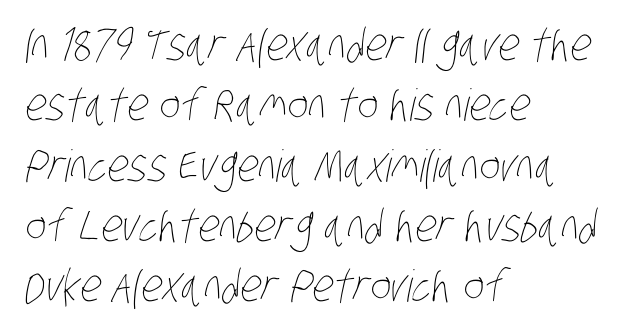
{"bold": "no", "weight": "thin", "width": "condensed", "stroke_contrast": "low", "x_height": "large", "monospaced": "no", "underline": "no", "align": "left", "line_spacing": "normal", "line_spacing_ratio": 1.37, "letter_spacing": "normal", "letter_spacing_em": 0.0, "glyph_px": 44}
